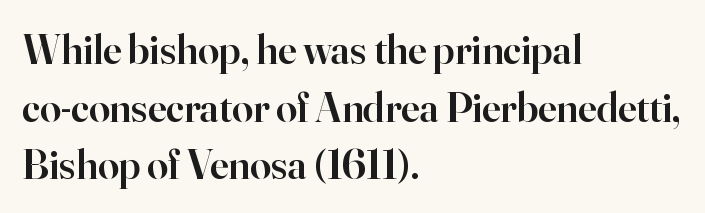
The image shows 42 px semibold serif type, upright; set left-aligned, normal line spacing (1.37x), normal letter spacing, not underlined; high stroke contrast and a small x-height.
